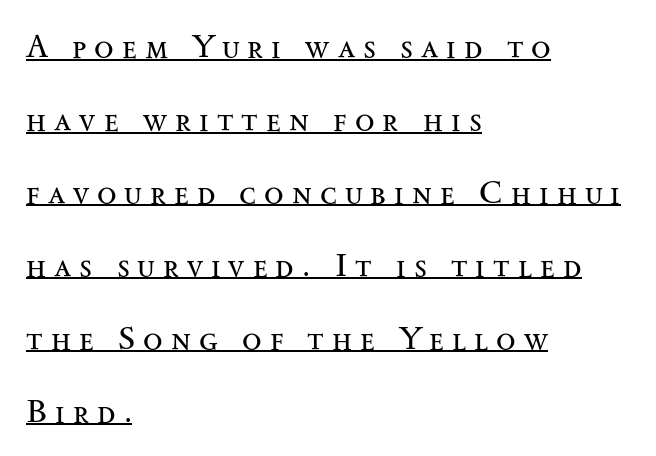
The image shows 32 px regular-weight, wide serif type, upright; set left-aligned, loose line spacing (2.28x), unusually wide letter spacing (+0.25 em), underlined; medium stroke contrast and a small x-height.
